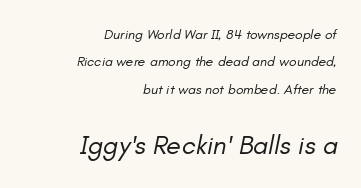
The image shows 27 px text type, italic (leaning right); set right-aligned, loose line spacing (1.95x), normal letter spacing, not underlined; the second (bottom) block is 1.93x larger.
